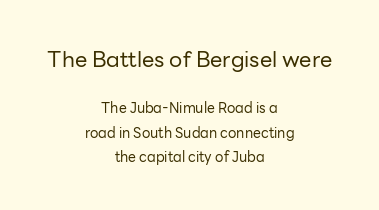
Reading down the block, each line starts at a different indent, mirrored at its end. The font is comparable to plain body text, perhaps lighter. Posture: straight, roman, zero tilt. Descenders hang freely into open space. Look at the tracking — it's just the regular setting, nothing added. The emphasis by scale lands on block number one, above.
